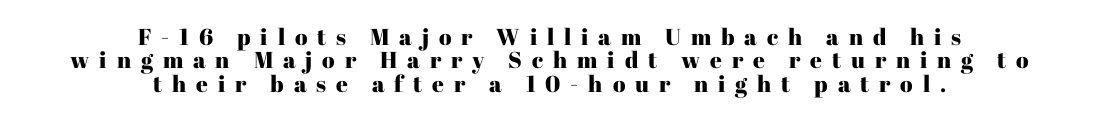
Display-style spreading of the glyphs; the letterfit is very open. The specimen omits any rule beneath the text block's lines. Alignment: centered. No italicization has been applied; the sample stays upright. Closely set lines give the paragraph a compact silhouette.
